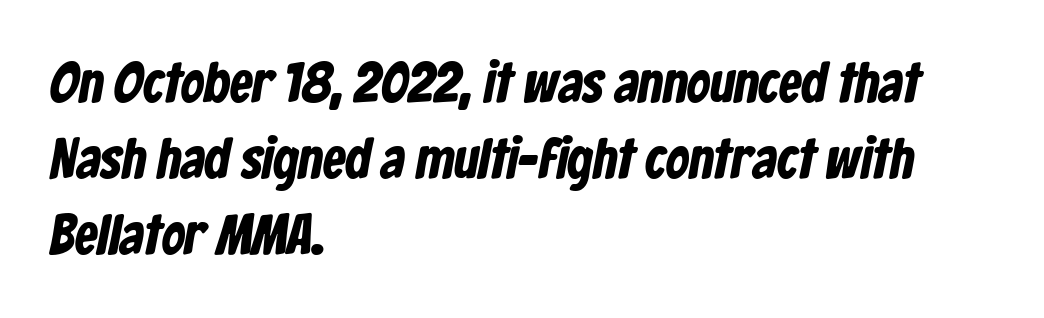
Words float on clear page, feet unadorned. Look at the bottom of the vertical strokes: they stop flat, with no serifs. This rendering uses left alignment, leaving the right contour irregular. The space between consecutive lines is moderate. Tracking value appears to be zero — textbook default spacing. Looks like regular typesetting: each glyph gets only the width it needs.
